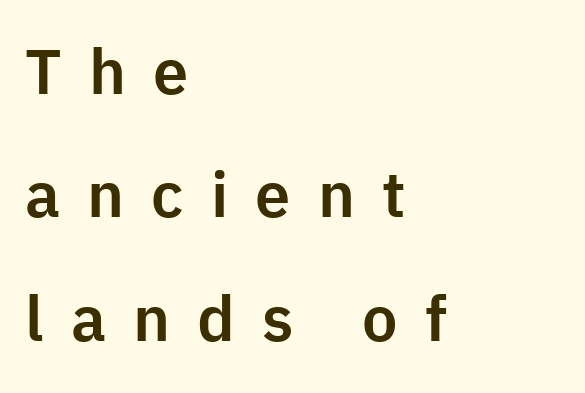
Which margin do the lines hug? The left one — the right edge is uneven. Classification — sans serif. Think of a printed novel: that variable character pitch is what you see here. Baseline-to-baseline distance is far greater than the letter height.
